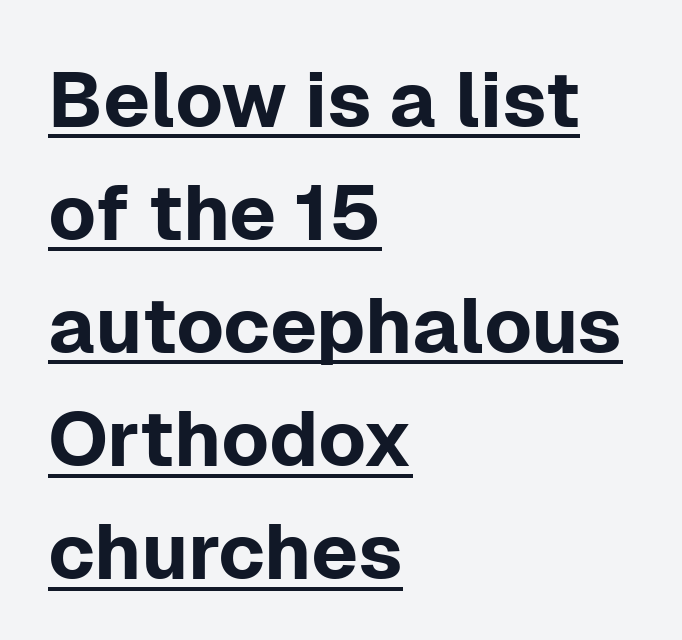
The lines sit at an ordinary, default distance from one another. No extra tracking has been applied to these lines. Examine the stroke ends and you'll find no serifs. A classic flush-left, rag-right setting is used for this passage. Note the varied advance widths — an 'i' is clearly narrower than an 'm'.
